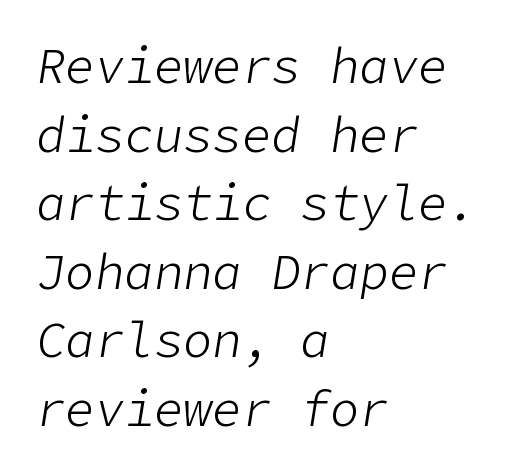
Q: Is the text bold? A: No.
Q: Is the text italic (slanted)? A: Yes, it leans right by about 9 degrees.
Q: Is the text underlined? A: No.
Q: How is the paragraph aligned? A: Left-aligned.
Q: Is the spacing between letters normal or unusually wide? A: Normal.
Q: Is the spacing between lines tight, normal or loose? A: Normal.
Q: Width (condensed, normal, or wide)? A: Normal.
Q: Stroke contrast? A: Low.
Q: x-height? A: Medium.
